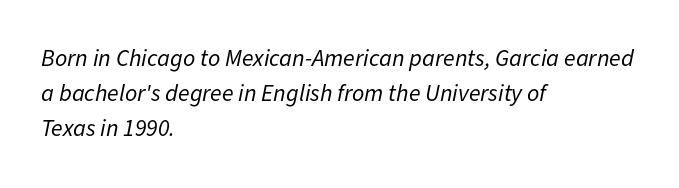
{"italic": "yes", "lean": "right", "slant_degrees": 11, "bold": "no", "underline": "no", "align": "left", "line_spacing": "normal", "line_spacing_ratio": 1.46, "letter_spacing": "normal", "letter_spacing_em": 0.0, "glyph_px": 24}
